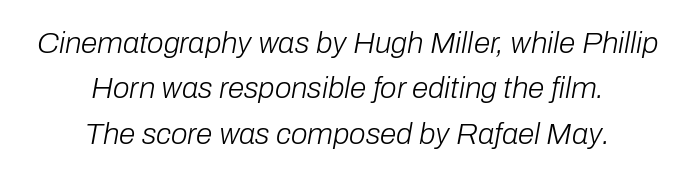
The image shows 30 px light type, italic (leaning right); set centered, normal line spacing (1.51x), normal letter spacing, not underlined; low stroke contrast and a medium x-height.
